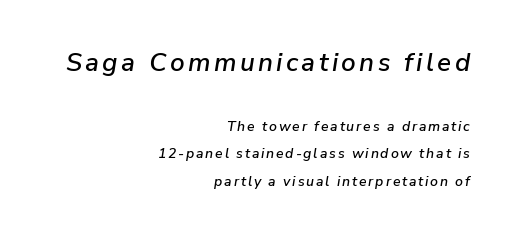
The image shows 26 px text type, italic (leaning right); set right-aligned, loose line spacing (1.96x), not underlined; the first (top) block is 1.86x larger.
